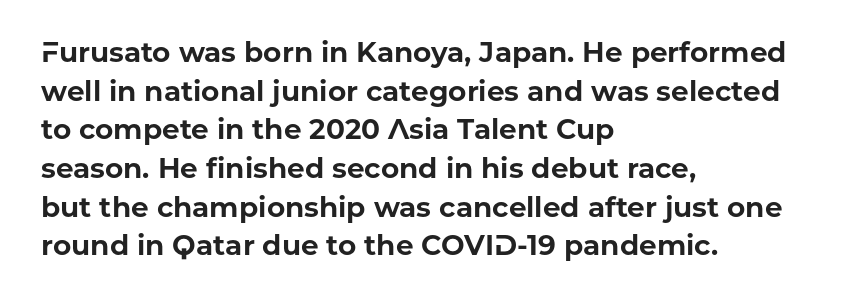
The image shows 28 px bold sans-serif type, upright; set left-aligned, normal line spacing (1.38x), normal letter spacing, not underlined; low stroke contrast and a medium x-height.
